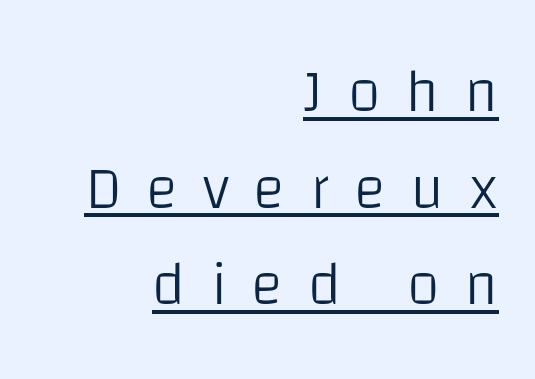
Q: Is the text bold? A: No.
Q: Is the text italic (slanted)? A: No, it is upright.
Q: Is the typeface a serif or a sans-serif typeface? A: Sans-serif.
Q: Is the text underlined? A: Yes.
Q: How is the paragraph aligned? A: Right-aligned.
Q: Is the spacing between letters normal or unusually wide? A: Unusually wide.
Q: Is the spacing between lines tight, normal or loose? A: Normal.
Q: Width (condensed, normal, or wide)? A: Normal.
Q: Stroke contrast? A: Low.
Q: x-height? A: Large.
Q: Monospaced? A: No.
